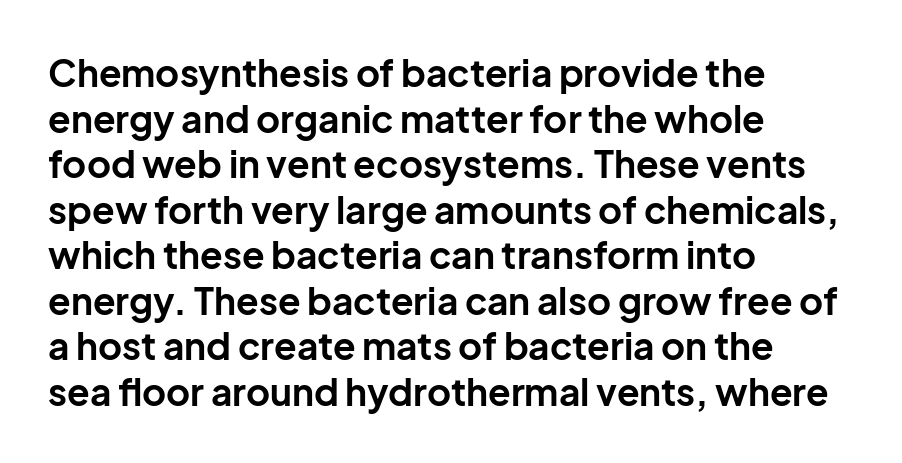
The image shows 37 px bold sans-serif type, upright; set left-aligned, line spacing 1.23x, normal letter spacing, not underlined; low stroke contrast and a medium x-height.
